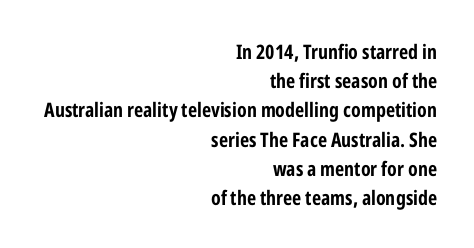
A normal amount of white space separates one row of letters from the next. Every stem runs plumb, perpendicular to the baseline. The paragraph has a hard right edge and a soft left edge. How are the letters spaced? Ordinarily, with no added tracking. Caption: bold face, heavy strokes. The space directly below the letters is spotless.
